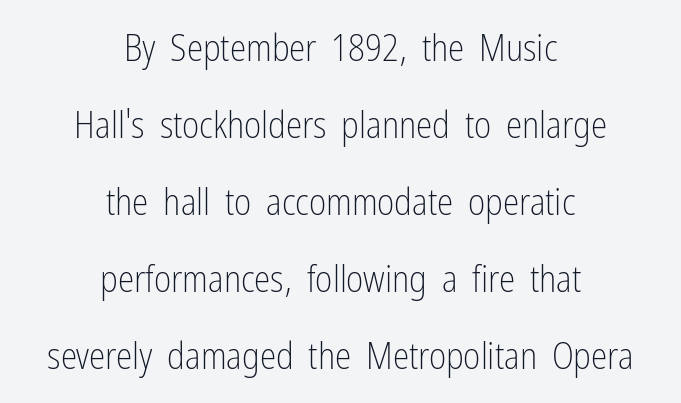
Compared with a flush-left layout, this one balances lines on the center instead. Horizontal bands of white between lines are thick stripes. The face used here is rendered with its standard letterfit. Plain, unruled lines of type. Typographically, this falls in the sans-serif category.
